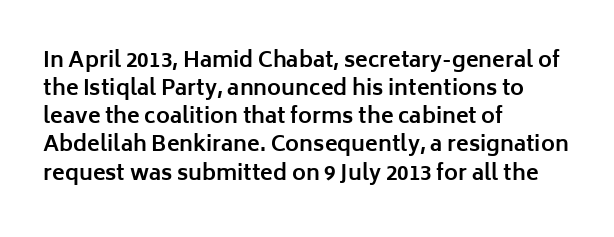
The image shows 21 px bold type, upright; set left-aligned, normal line spacing (1.34x), normal letter spacing, not underlined.
